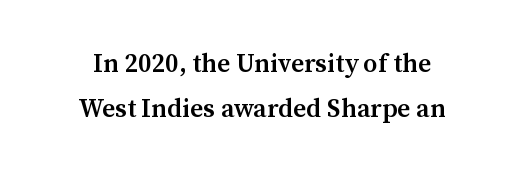
Q: Is the text bold? A: Semi-bold.
Q: Is the text italic (slanted)? A: No, it is upright.
Q: Is the text underlined? A: No.
Q: How is the paragraph aligned? A: Centered.
Q: Is the spacing between letters normal or unusually wide? A: Normal.
